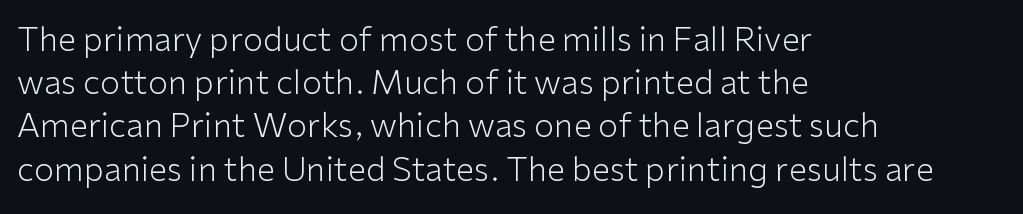
{"serif": "no", "italic": "no", "bold": "no", "weight": "light", "width": "normal", "stroke_contrast": "low", "x_height": "medium", "monospaced": "no", "underline": "no", "align": "left", "line_spacing": "normal", "line_spacing_ratio": 1.31, "letter_spacing": "normal", "letter_spacing_em": 0.0, "glyph_px": 33}
